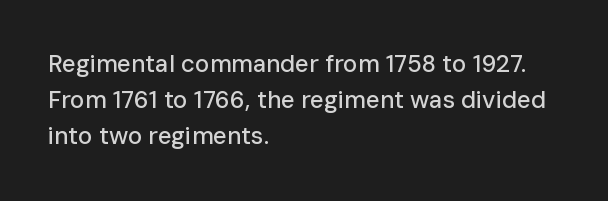
Leading: standard. Ascenders rise straight up at ninety degrees. Nobody drew a line under any word here. Here the glyphs are tracked normally, forming tight word shapes. All the whitespace from short lines collects on the right.
